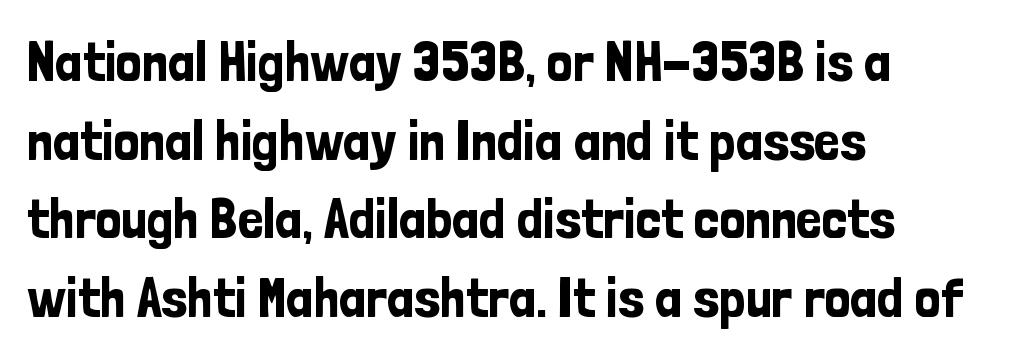
The image shows 57 px condensed sans-serif type, upright; set left-aligned, normal line spacing (1.38x), normal letter spacing, not underlined; low stroke contrast and a medium x-height.
